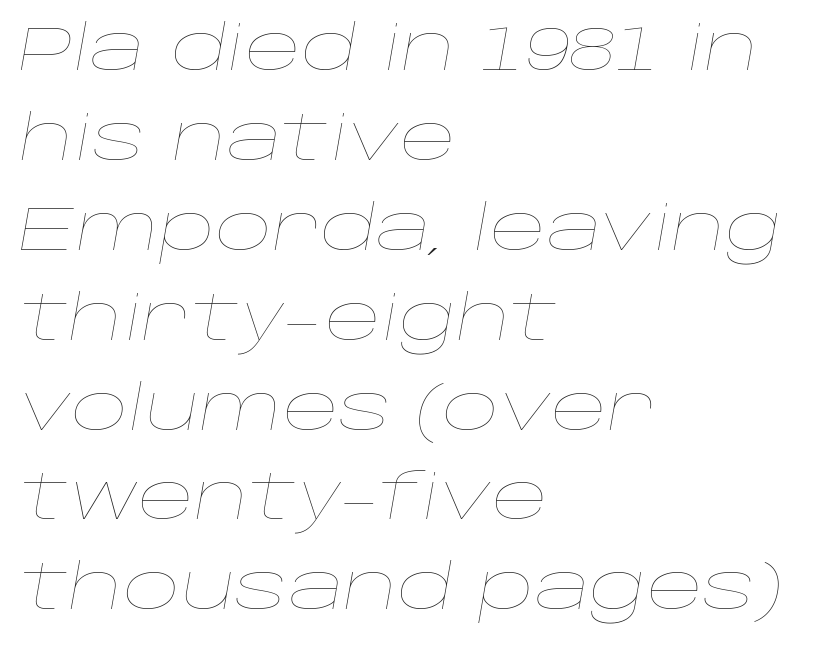
The image shows 62 px thin, wide type, italic (leaning right); set left-aligned, normal line spacing (1.45x), normal letter spacing, not underlined; low stroke contrast and a large x-height.
